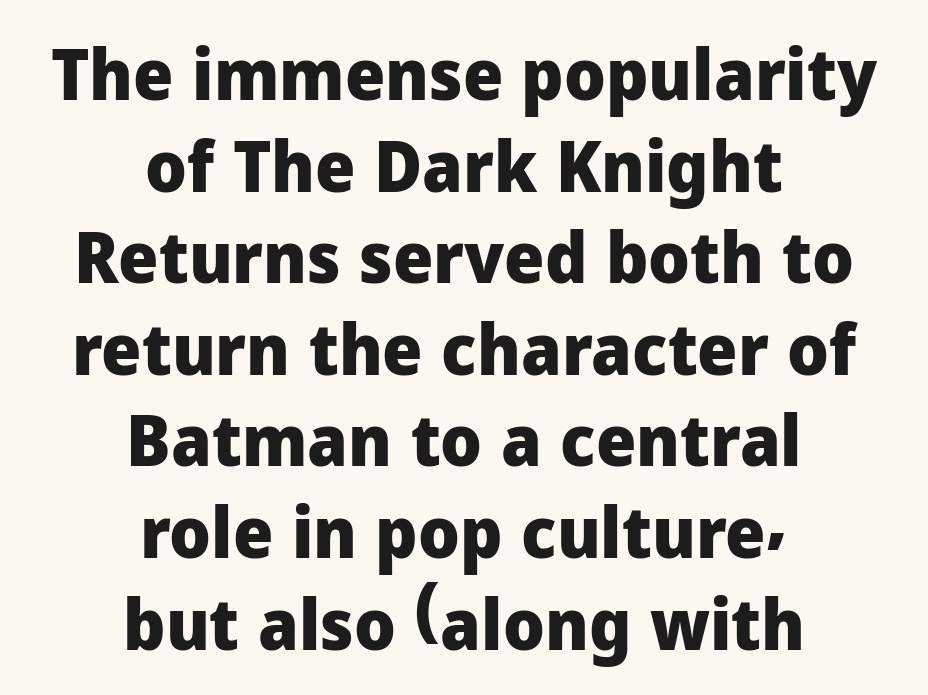
Q: Is the text bold? A: Yes.
Q: Is the text italic (slanted)? A: No, it is upright.
Q: Is the typeface a serif or a sans-serif typeface? A: Sans-serif.
Q: Is the text underlined? A: No.
Q: How is the paragraph aligned? A: Centered.
Q: Is the spacing between letters normal or unusually wide? A: Normal.
Q: Is the spacing between lines tight, normal or loose? A: Normal.
Q: Width (condensed, normal, or wide)? A: Normal.
Q: Stroke contrast? A: Low.
Q: x-height? A: Medium.
Q: Monospaced? A: No.
